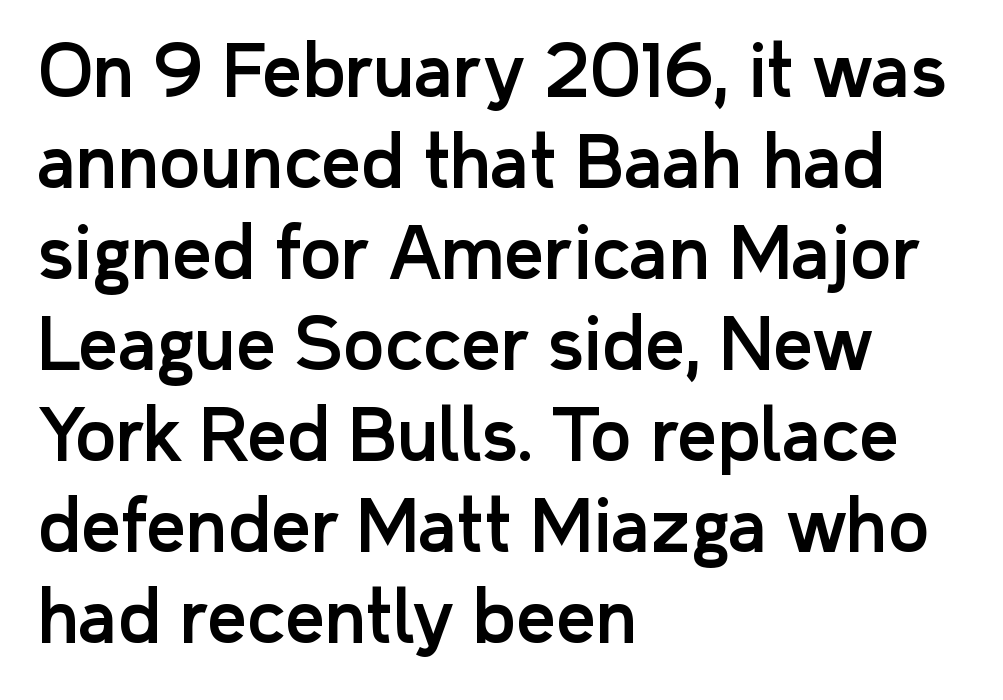
{"serif": "no", "italic": "no", "width": "normal", "stroke_contrast": "low", "x_height": "medium", "monospaced": "no", "underline": "no", "align": "left", "line_spacing": "normal", "line_spacing_ratio": 1.3, "letter_spacing": "normal", "letter_spacing_em": 0.0, "glyph_px": 70}
